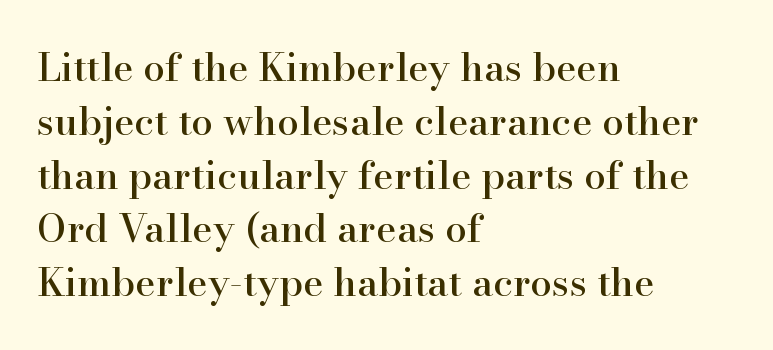
Just letters on the line, the space beneath them empty. Typeset ragged right — the left edge is the straight one. Inter-character spacing is left at the font's built-in metrics. A roman cut, with each character standing at attention. This is serif lettering, the kind often seen in printed books.
